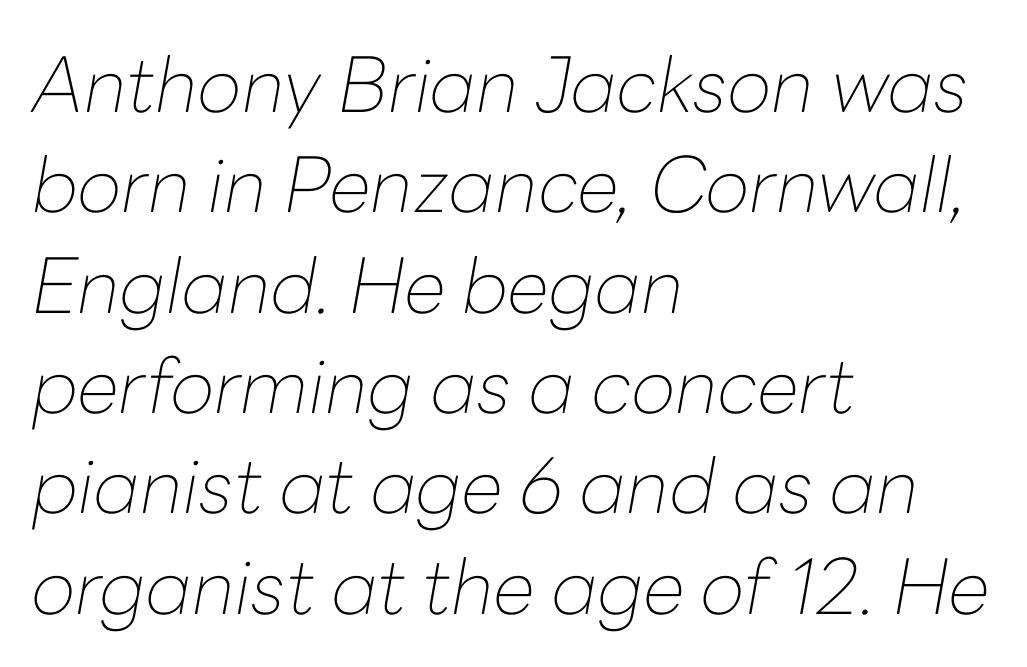
{"italic": "yes", "lean": "right", "slant_degrees": 10, "bold": "no", "weight": "thin", "width": "normal", "stroke_contrast": "low", "x_height": "medium", "monospaced": "no", "underline": "no", "align": "left", "line_spacing": "normal", "line_spacing_ratio": 1.32, "letter_spacing": "normal", "letter_spacing_em": 0.0, "glyph_px": 76}
